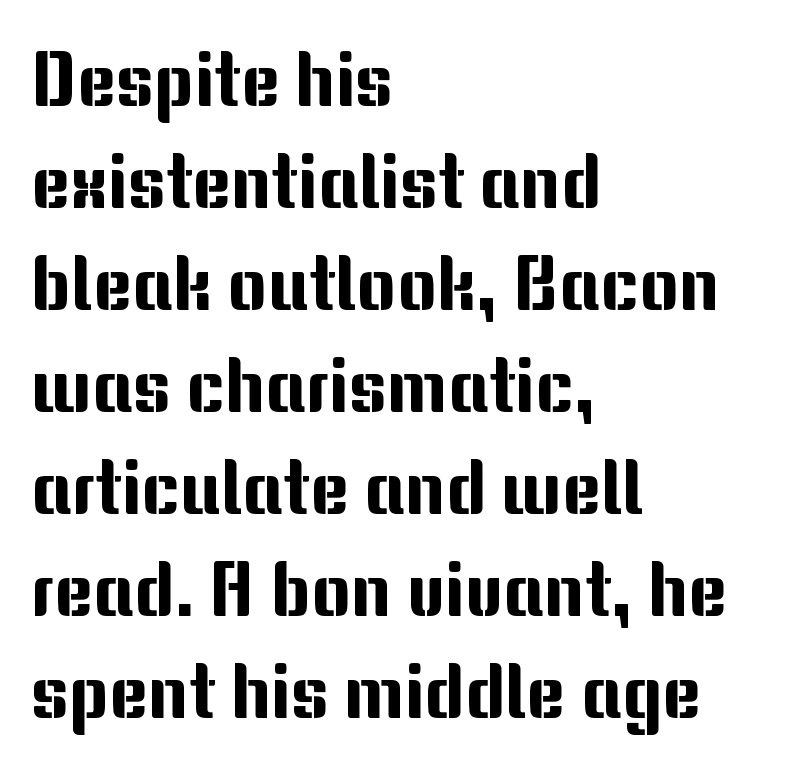
Letters rest on an invisible, unmarked baseline. Compared with typical body copy, the letter spacing here is the same. In terms of leading, this rendering sits right in the middle. What kind of face is this? One without serifs — a sans. Reading down the block, your eye returns to a fixed left position each line.
